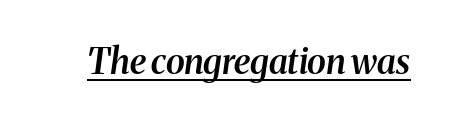
Q: Is the text bold? A: Semi-bold.
Q: Is the text italic (slanted)? A: Yes, it leans right by about 8 degrees.
Q: Is the typeface a serif or a sans-serif typeface? A: Serif.
Q: Is the text underlined? A: Yes.
Q: Is the spacing between letters normal or unusually wide? A: Normal.
Q: Width (condensed, normal, or wide)? A: Normal.
Q: Stroke contrast? A: Medium.
Q: x-height? A: Medium.
Q: Monospaced? A: No.
